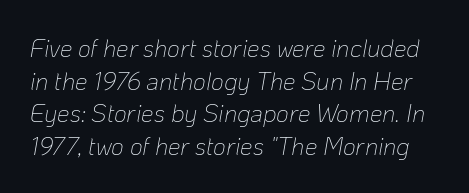
The image shows 25 px text type, italic (leaning right); set normal line spacing (1.31x), normal letter spacing, not underlined.
